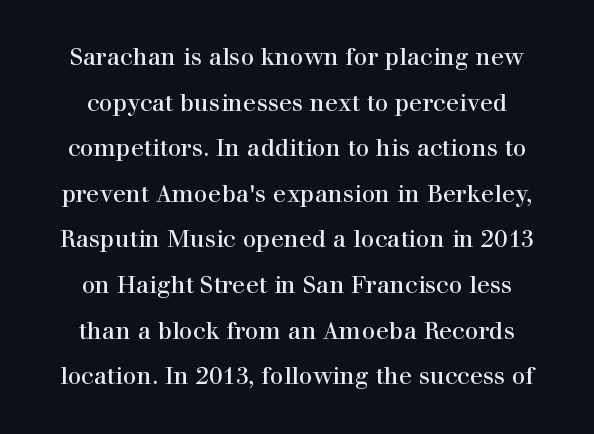
The image shows 24 px text type, upright; set centered, loose line spacing (1.9x), normal letter spacing, not underlined.
